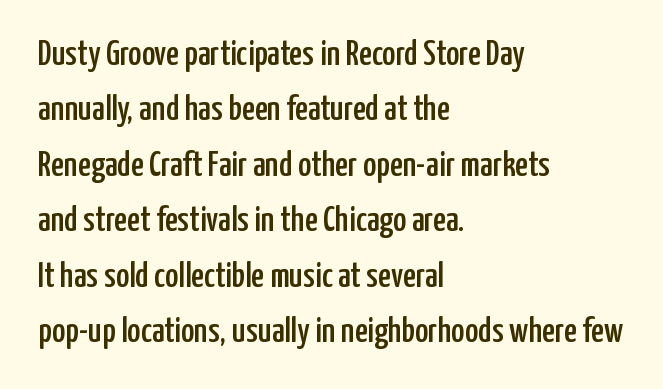
Notice how the stems are strictly vertical — no italics here. A bare baseline throughout the passage. Unlike a traditional serif, this face leaves its strokes unadorned. Visually the block forms a straight wall on the left and a jagged coastline on the right. Compared with typical paragraphs, the rows here are spaced about the same. Think of a printed novel: that variable character pitch is what you see here.
